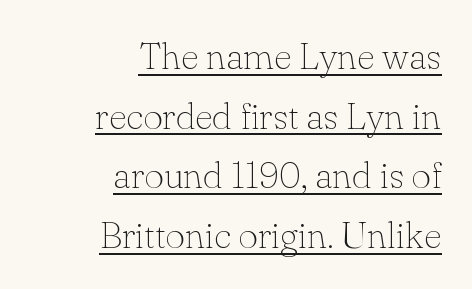
{"serif": "yes", "italic": "no", "bold": "no", "weight": "thin", "width": "normal", "stroke_contrast": "low", "x_height": "small", "monospaced": "no", "underline": "yes", "align": "right", "line_spacing": "normal", "line_spacing_ratio": 1.57, "letter_spacing": "normal", "letter_spacing_em": 0.0, "glyph_px": 38}
